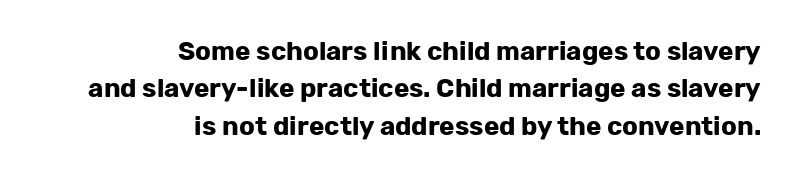
Visually the block forms a straight wall on the right and a jagged coastline on the left. The rendering keeps characters at their native spacing. A bare baseline throughout the passage. Does the lettering tilt? It doesn't — this is upright.
